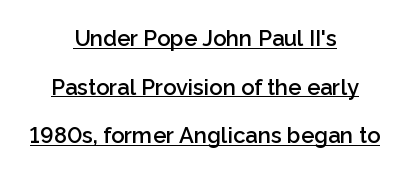
Q: Is the text bold? A: Semi-bold.
Q: Is the text italic (slanted)? A: No, it is upright.
Q: Is the text underlined? A: Yes.
Q: How is the paragraph aligned? A: Centered.
Q: Is the spacing between letters normal or unusually wide? A: Normal.
Q: Is the spacing between lines tight, normal or loose? A: Loose.
